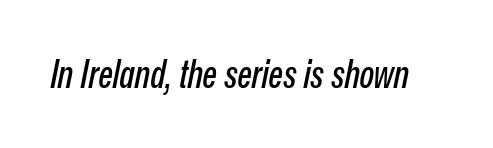
The strip under each line holds only bare page. Note the varied advance widths — an 'i' is clearly narrower than an 'm'. Tall strokes in this sample are angled rather than plumb. Observe the ordinary spacing: letters are neighbours, not strangers.
